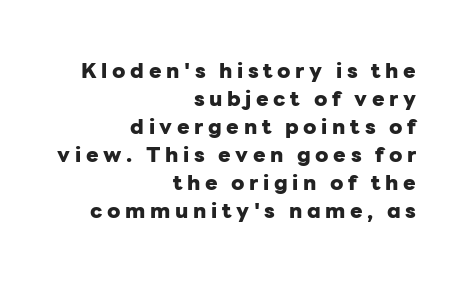
Does the weight exceed regular? Yes, all the way to bold. Does the copy run flush right? Yes — the right margin is perfectly even. Notice how the stems are strictly vertical — no italics here. Unmarked baselines from the first word to the last. Words appear elongated and porous because spacing is wide. This block has exactly the height ordinary leading produces.
